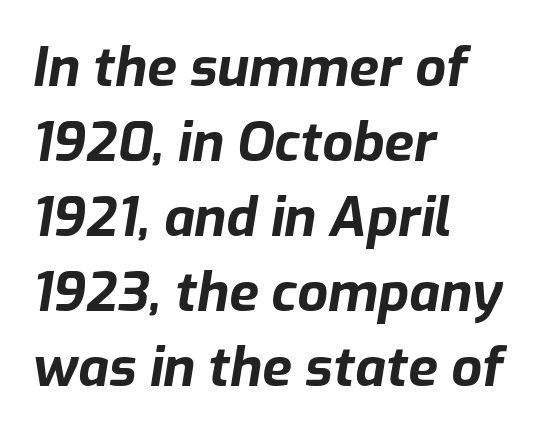
Q: Is the text bold? A: Yes.
Q: Is the text italic (slanted)? A: Yes, it leans right by about 9 degrees.
Q: Is the text underlined? A: No.
Q: How is the paragraph aligned? A: Left-aligned.
Q: Is the spacing between letters normal or unusually wide? A: Normal.
Q: Is the spacing between lines tight, normal or loose? A: Normal.
Q: Width (condensed, normal, or wide)? A: Normal.
Q: Stroke contrast? A: Low.
Q: x-height? A: Medium.
Q: Monospaced? A: No.
